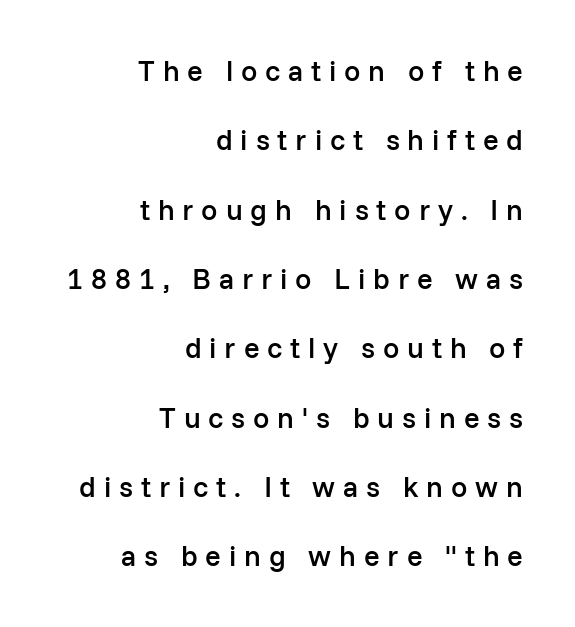
The image shows 29 px semibold sans-serif type, upright; set right-aligned, loose line spacing (2.39x), unusually wide letter spacing (+0.27 em), not underlined; low stroke contrast and a medium x-height.
